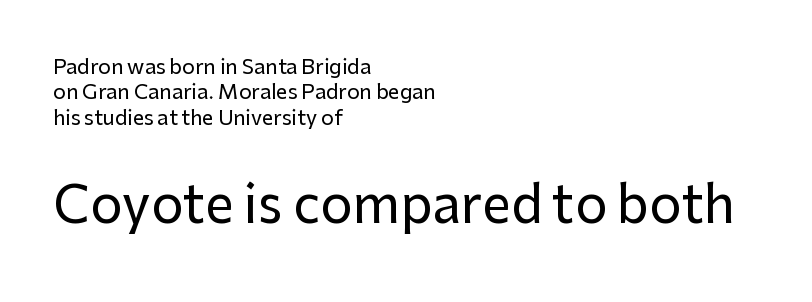
The image shows 51 px sans-serif type, upright; set left-aligned, normal line spacing (1.27x), normal letter spacing, not underlined; the second (bottom) block is 2.55x larger; low stroke contrast and a medium x-height.
